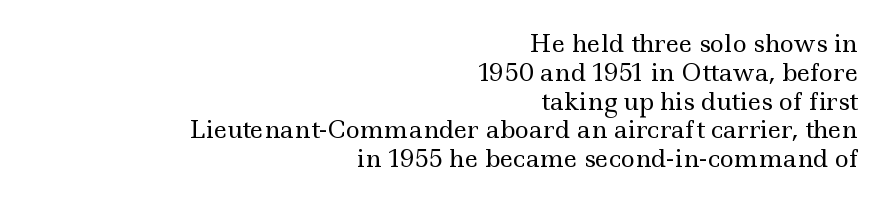
{"italic": "no", "bold": "no", "underline": "no", "align": "right", "line_spacing_ratio": 1.2, "letter_spacing": "normal", "letter_spacing_em": 0.0, "glyph_px": 24}
